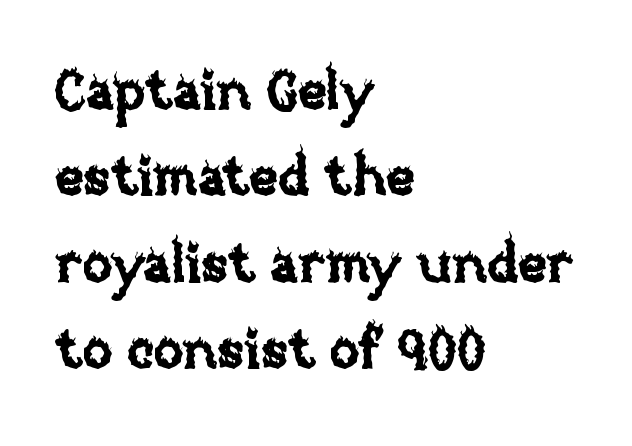
Q: Is the text italic (slanted)? A: No, it is upright.
Q: Is the text underlined? A: No.
Q: How is the paragraph aligned? A: Left-aligned.
Q: Is the spacing between letters normal or unusually wide? A: Normal.
Q: Is the spacing between lines tight, normal or loose? A: Normal.
Q: Width (condensed, normal, or wide)? A: Normal.
Q: Stroke contrast? A: Low.
Q: x-height? A: Large.
Q: Monospaced? A: No.
